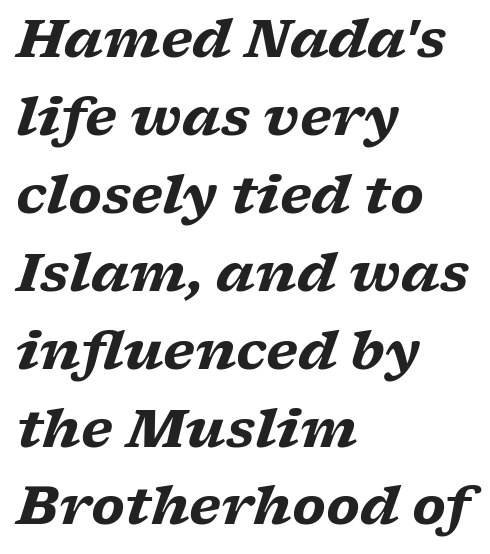
Q: Is the text bold? A: Yes.
Q: Is the text italic (slanted)? A: Yes, it leans right by about 17 degrees.
Q: Is the typeface a serif or a sans-serif typeface? A: Serif.
Q: Is the text underlined? A: No.
Q: How is the paragraph aligned? A: Left-aligned.
Q: Is the spacing between letters normal or unusually wide? A: Normal.
Q: Is the spacing between lines tight, normal or loose? A: Normal.
Q: Width (condensed, normal, or wide)? A: Wide.
Q: Stroke contrast? A: Low.
Q: x-height? A: Medium.
Q: Monospaced? A: No.
